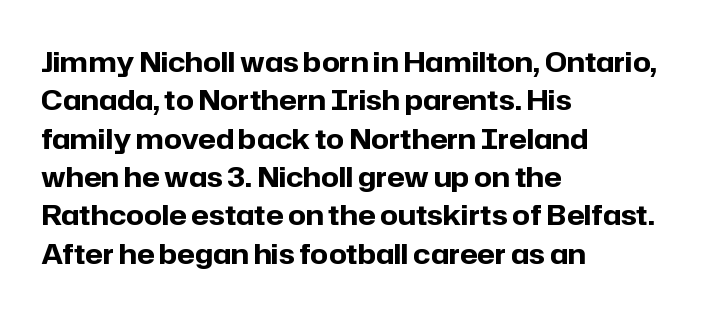
The image shows 28 px bold sans-serif type, upright; set left-aligned, normal line spacing (1.37x), normal letter spacing, not underlined; low stroke contrast and a medium x-height.
